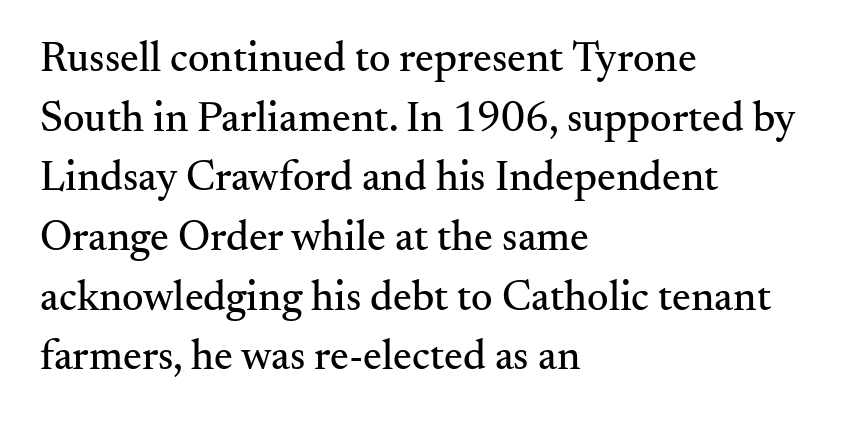
Q: Is the text italic (slanted)? A: No, it is upright.
Q: Is the typeface a serif or a sans-serif typeface? A: Serif.
Q: Is the text underlined? A: No.
Q: How is the paragraph aligned? A: Left-aligned.
Q: Is the spacing between letters normal or unusually wide? A: Normal.
Q: Is the spacing between lines tight, normal or loose? A: Normal.
Q: Width (condensed, normal, or wide)? A: Normal.
Q: Stroke contrast? A: Medium.
Q: x-height? A: Small.
Q: Monospaced? A: No.
